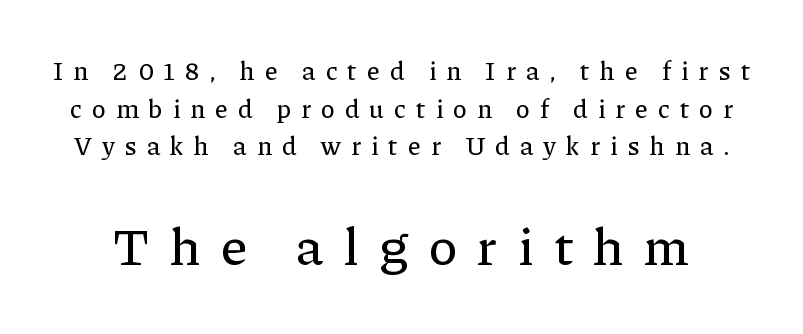
Q: Is the text italic (slanted)? A: No, it is upright.
Q: Is the typeface a serif or a sans-serif typeface? A: Serif.
Q: Is the text underlined? A: No.
Q: Is the spacing between letters normal or unusually wide? A: Unusually wide.
Q: Is the spacing between lines tight, normal or loose? A: Normal.
Q: Which block of text is set in a larger size, the first (top) or the second (bottom)? A: The second (bottom) one.
Q: Width (condensed, normal, or wide)? A: Normal.
Q: Stroke contrast? A: Low.
Q: x-height? A: Medium.
Q: Monospaced? A: No.
